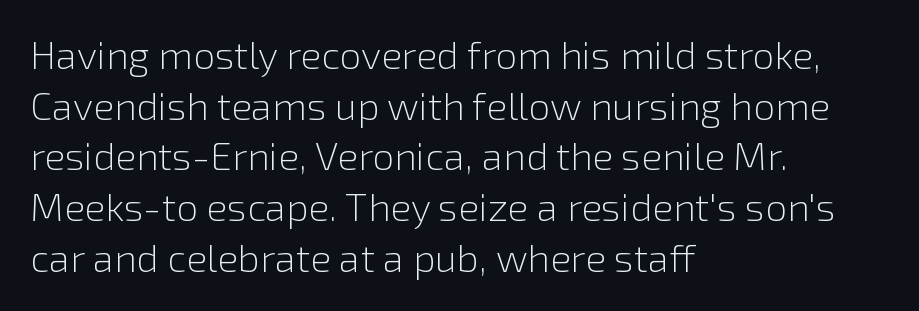
The image shows 39 px light sans-serif type, upright; set left-aligned, normal line spacing (1.3x), normal letter spacing, not underlined; a medium x-height.
